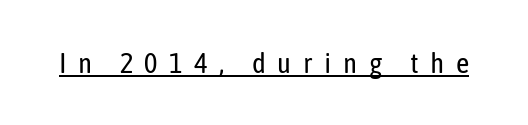
Q: Is the text bold? A: No.
Q: Is the text italic (slanted)? A: No, it is upright.
Q: Is the typeface a serif or a sans-serif typeface? A: Sans-serif.
Q: Is the text underlined? A: Yes.
Q: Is the spacing between letters normal or unusually wide? A: Unusually wide.
Q: Width (condensed, normal, or wide)? A: Condensed.
Q: Stroke contrast? A: Low.
Q: x-height? A: Medium.
Q: Monospaced? A: No.
